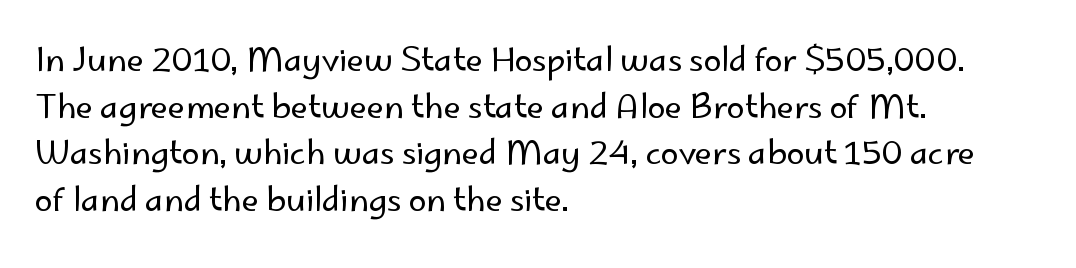
The image shows 32 px regular-weight sans-serif type, upright; set left-aligned, normal line spacing (1.46x), normal letter spacing, not underlined; low stroke contrast and a small x-height.
